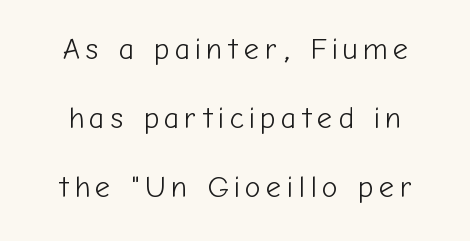
{"serif": "no", "italic": "no", "bold": "no", "weight": "light", "width": "normal", "stroke_contrast": "low", "x_height": "medium", "monospaced": "no", "underline": "no", "line_spacing": "loose", "line_spacing_ratio": 2.3, "glyph_px": 30}
